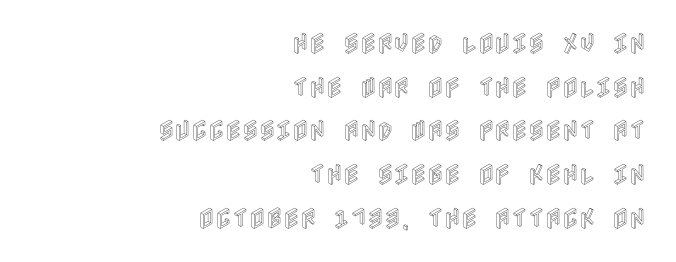
These lines are set flush right with a ragged left edge. Standard letterfit; no display-style spreading of the glyphs. Students, observe: this is what heavily led, spacious text looks like. Words float on clear page, feet unadorned. Characters remain perfectly vertical along every line.
